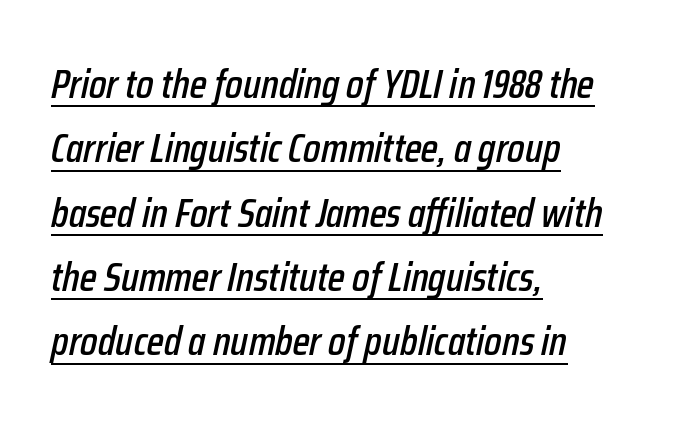
Q: Is the text italic (slanted)? A: Yes, it leans right by about 12 degrees.
Q: Is the text underlined? A: Yes.
Q: How is the paragraph aligned? A: Left-aligned.
Q: Is the spacing between letters normal or unusually wide? A: Normal.
Q: Is the spacing between lines tight, normal or loose? A: Normal.
Q: Width (condensed, normal, or wide)? A: Condensed.
Q: Stroke contrast? A: Low.
Q: x-height? A: Medium.
Q: Monospaced? A: No.
